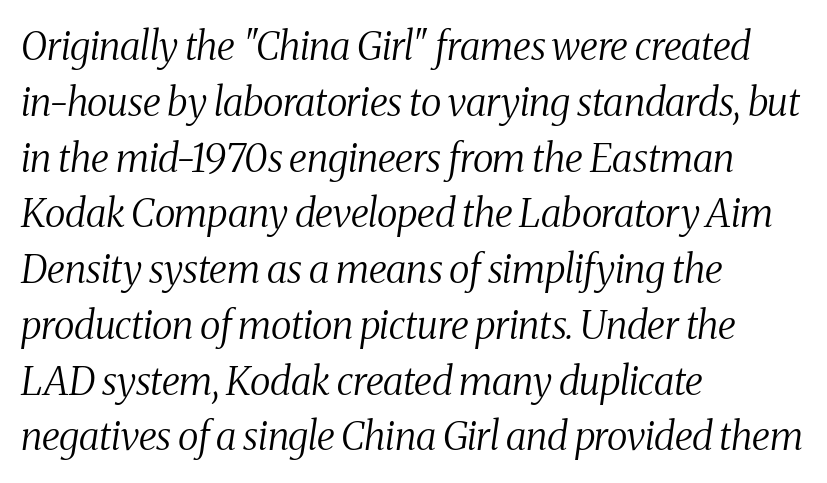
The image shows 39 px regular-weight, condensed serif type, italic (leaning right); set left-aligned, normal line spacing (1.43x), normal letter spacing, not underlined; medium stroke contrast and a medium x-height.
